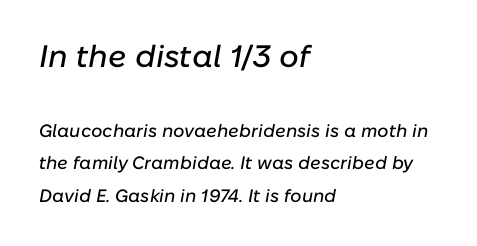
Every character sits at an angle, as italics do. The line texture is even and compact thanks to regular tracking. Nobody drew a line under any word here. Layout note: lines flush left.
